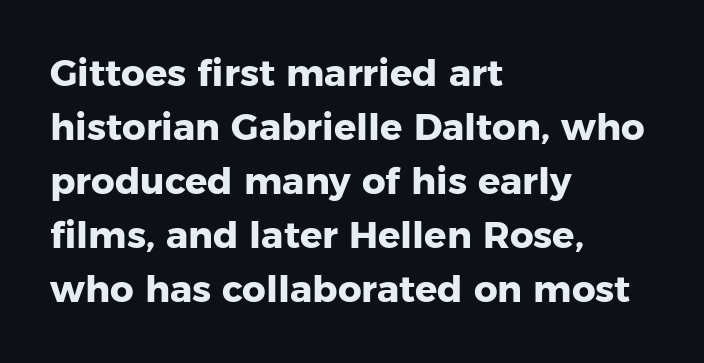
The image shows 37 px heavy sans-serif type, upright; set left-aligned, normal line spacing (1.46x), normal letter spacing, not underlined; low stroke contrast and a medium x-height.
